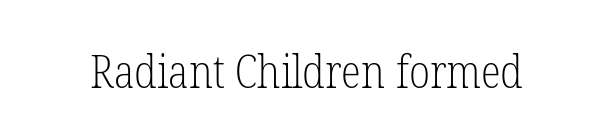
Q: Is the text bold? A: No.
Q: Is the text italic (slanted)? A: No, it is upright.
Q: Is the typeface a serif or a sans-serif typeface? A: Serif.
Q: Is the text underlined? A: No.
Q: Is the spacing between letters normal or unusually wide? A: Normal.
Q: Width (condensed, normal, or wide)? A: Condensed.
Q: Stroke contrast? A: Low.
Q: x-height? A: Medium.
Q: Monospaced? A: No.
